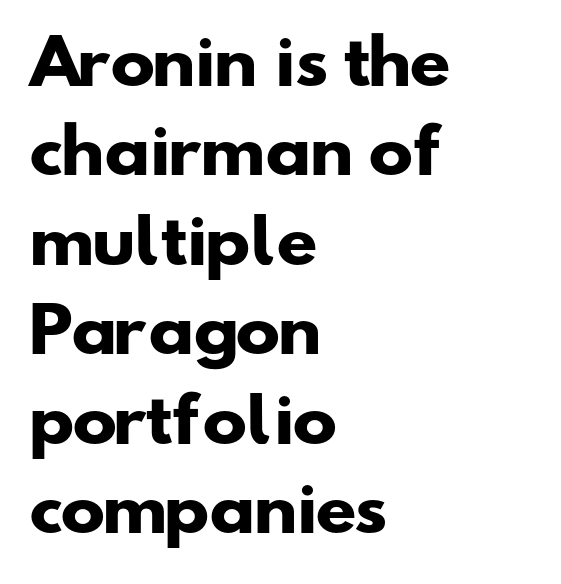
Q: Is the text bold? A: Yes.
Q: Is the typeface a serif or a sans-serif typeface? A: Sans-serif.
Q: Is the text underlined? A: No.
Q: How is the paragraph aligned? A: Left-aligned.
Q: Is the spacing between letters normal or unusually wide? A: Normal.
Q: Is the spacing between lines tight, normal or loose? A: Normal.
Q: Width (condensed, normal, or wide)? A: Wide.
Q: Stroke contrast? A: Low.
Q: x-height? A: Small.
Q: Monospaced? A: No.
